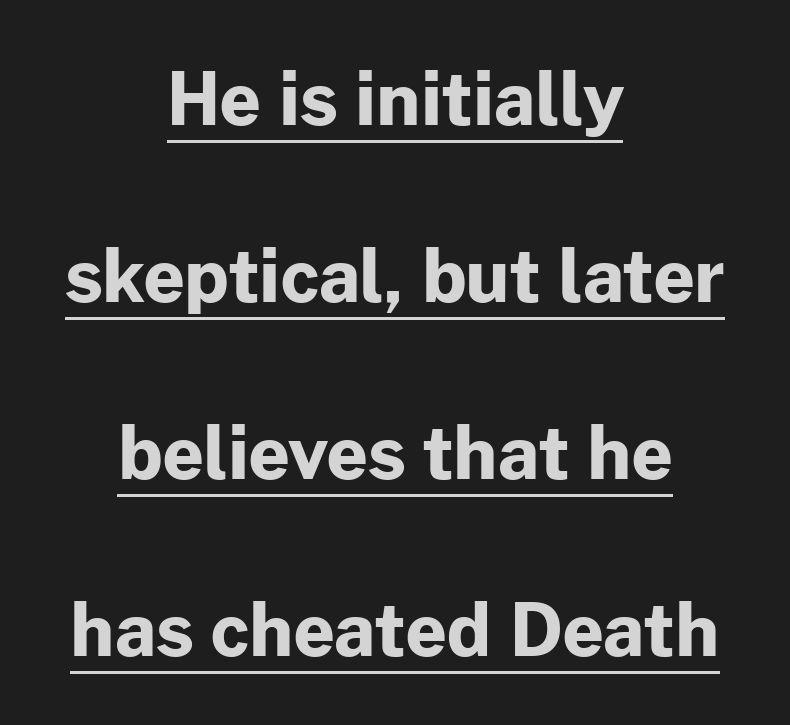
Q: Is the text bold? A: Yes.
Q: Is the text italic (slanted)? A: No, it is upright.
Q: Is the typeface a serif or a sans-serif typeface? A: Sans-serif.
Q: Is the text underlined? A: Yes.
Q: How is the paragraph aligned? A: Centered.
Q: Is the spacing between letters normal or unusually wide? A: Normal.
Q: Is the spacing between lines tight, normal or loose? A: Loose.
Q: Width (condensed, normal, or wide)? A: Normal.
Q: Stroke contrast? A: Low.
Q: x-height? A: Medium.
Q: Monospaced? A: No.
